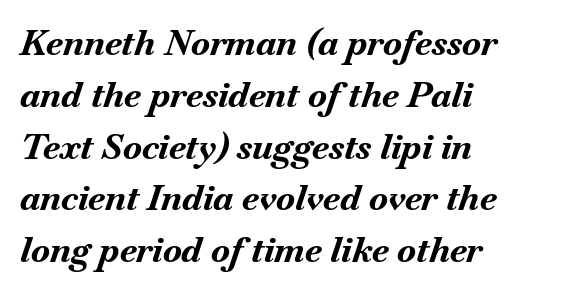
{"italic": "yes", "lean": "right", "slant_degrees": 18, "bold": "yes", "weight": "bold", "width": "normal", "stroke_contrast": "medium", "x_height": "small", "monospaced": "no", "underline": "no", "align": "left", "line_spacing": "normal", "line_spacing_ratio": 1.48, "letter_spacing": "normal", "letter_spacing_em": 0.0, "glyph_px": 35}
